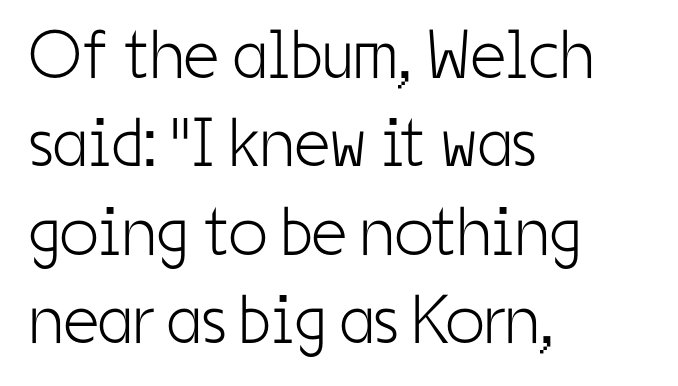
The image shows 69 px light, condensed sans-serif type, upright; set left-aligned, normal line spacing (1.28x), normal letter spacing, not underlined; low stroke contrast and a medium x-height.
